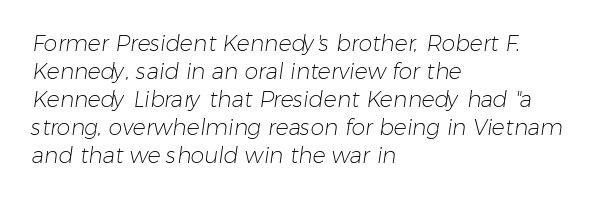
{"bold": "no", "underline": "no", "align": "left", "line_spacing": "normal", "line_spacing_ratio": 1.27, "letter_spacing": "normal", "letter_spacing_em": 0.0, "glyph_px": 22}
